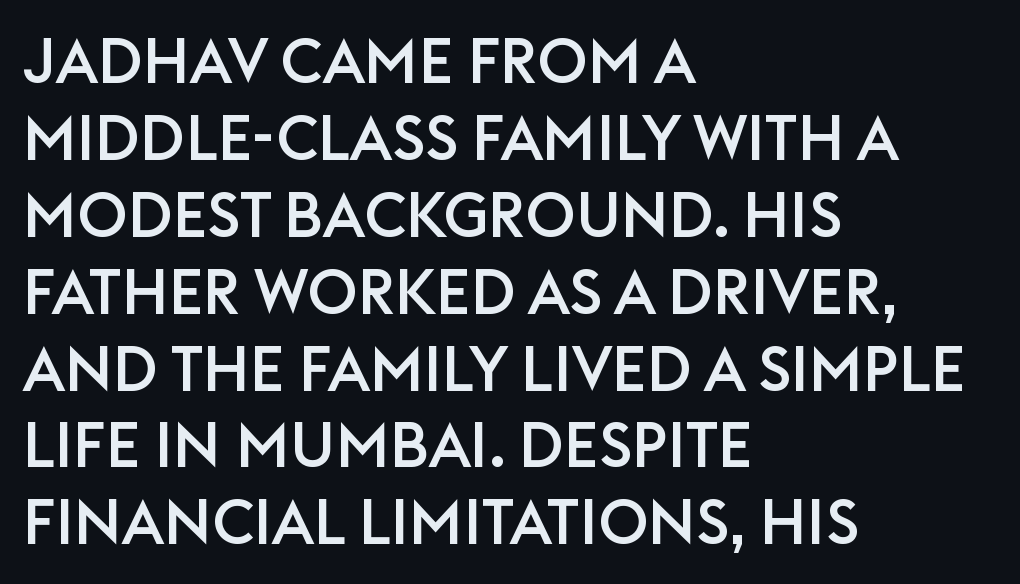
Q: Is the text italic (slanted)? A: No, it is upright.
Q: Is the typeface a serif or a sans-serif typeface? A: Sans-serif.
Q: Is the text underlined? A: No.
Q: How is the paragraph aligned? A: Left-aligned.
Q: Is the spacing between letters normal or unusually wide? A: Normal.
Q: Width (condensed, normal, or wide)? A: Normal.
Q: Stroke contrast? A: Low.
Q: x-height? A: Large.
Q: Monospaced? A: No.
